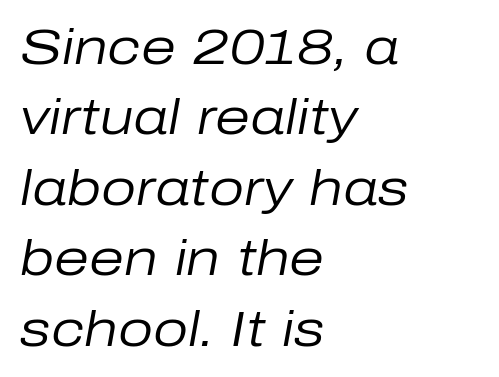
{"italic": "yes", "lean": "right", "slant_degrees": 10, "bold": "no", "weight": "regular", "width": "normal", "stroke_contrast": "low", "x_height": "medium", "monospaced": "no", "underline": "no", "align": "left", "line_spacing": "normal", "line_spacing_ratio": 1.41, "letter_spacing": "normal", "letter_spacing_em": 0.0, "glyph_px": 50}
